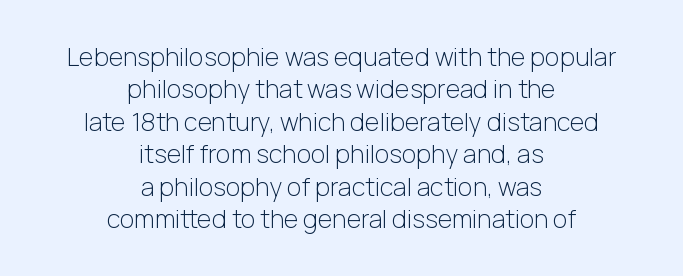
The image shows 25 px text type, upright; set centered, normal line spacing (1.3x), normal letter spacing, not underlined.
